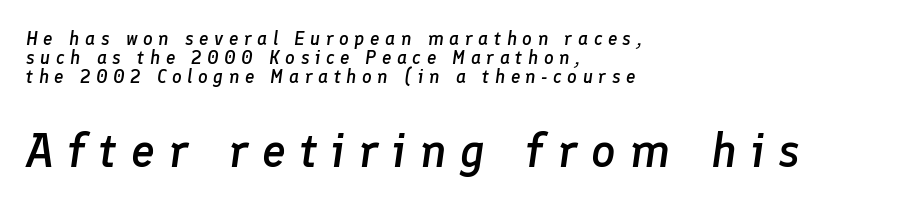
Q: Is the text bold? A: Semi-bold.
Q: Is the text italic (slanted)? A: Yes, it leans right by about 8 degrees.
Q: Is the text underlined? A: No.
Q: How is the paragraph aligned? A: Left-aligned.
Q: Is the spacing between letters normal or unusually wide? A: Unusually wide.
Q: Is the spacing between lines tight, normal or loose? A: Tight.
Q: Which block of text is set in a larger size, the first (top) or the second (bottom)? A: The second (bottom) one.
Q: Width (condensed, normal, or wide)? A: Normal.
Q: Stroke contrast? A: Low.
Q: x-height? A: Medium.
Q: Monospaced? A: No.
